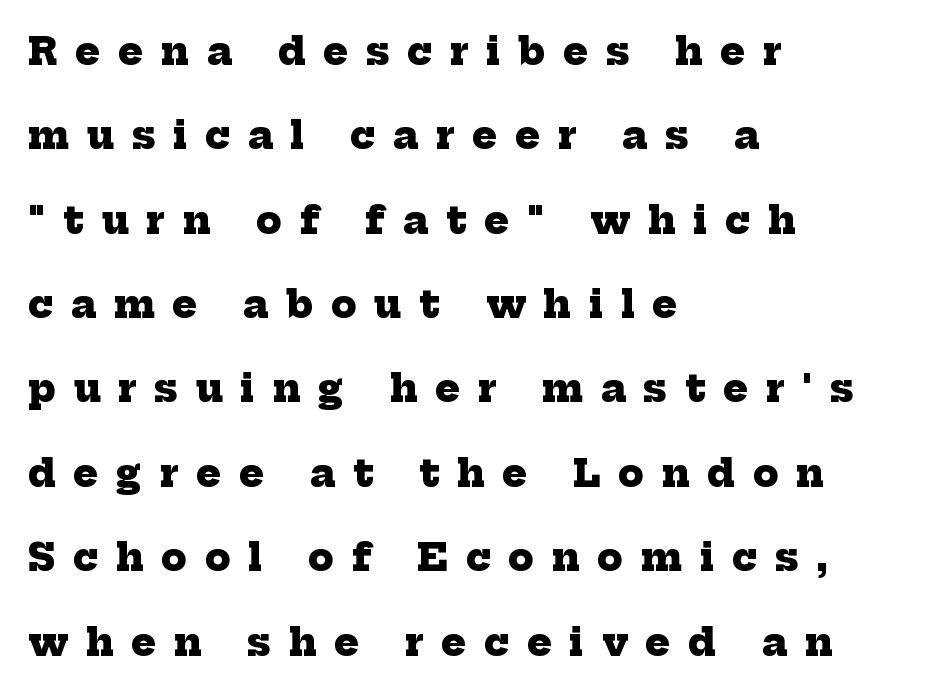
The image shows 37 px heavy serif type; set left-aligned, loose line spacing (2.28x), unusually wide letter spacing (+0.48 em), not underlined; low stroke contrast and a medium x-height.
